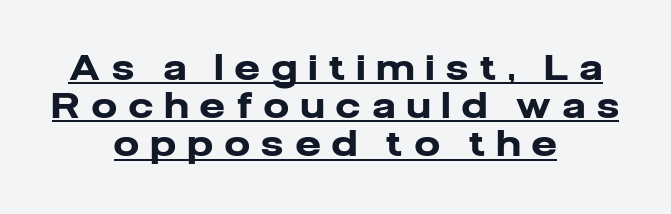
The image shows 35 px heavy sans-serif type, upright; set centered, tight line spacing (1.09x), unusually wide letter spacing (+0.35 em), underlined; low stroke contrast and a medium x-height.
